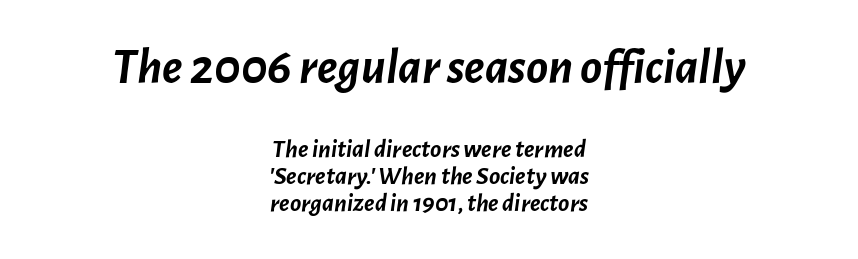
The image shows 51 px semibold type, italic (leaning right); set centered, tight line spacing (1.04x), normal letter spacing, not underlined; the first (top) block is 1.96x larger; low stroke contrast and a medium x-height.
